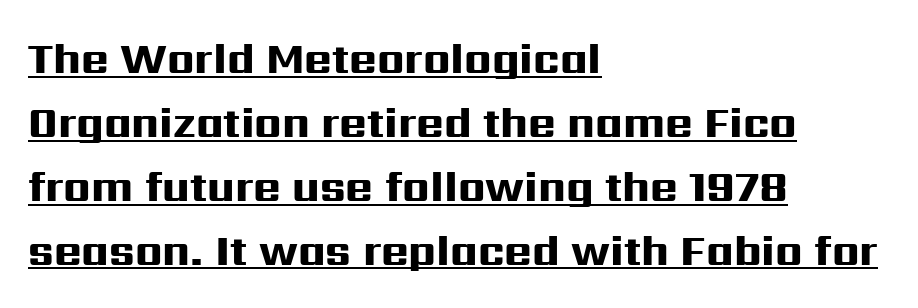
The image shows 42 px heavy, wide sans-serif type, upright; set left-aligned, normal line spacing (1.52x), normal letter spacing, underlined; high stroke contrast and a medium x-height.
